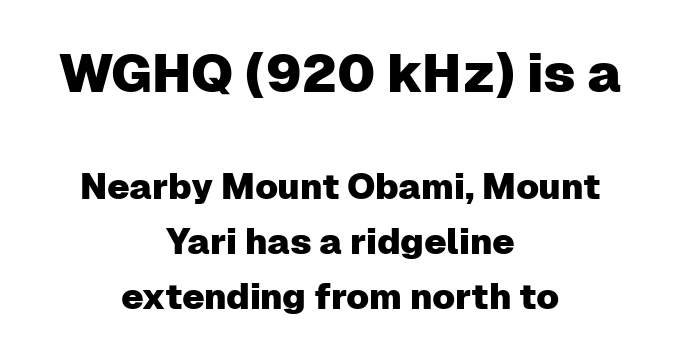
{"serif": "no", "italic": "no", "width": "normal", "stroke_contrast": "low", "x_height": "medium", "monospaced": "no", "underline": "no", "align": "center", "line_spacing": "normal", "line_spacing_ratio": 1.52, "letter_spacing": "normal", "letter_spacing_em": 0.0, "larger_block": "first", "size_ratio": 1.5, "glyph_px": 54}
